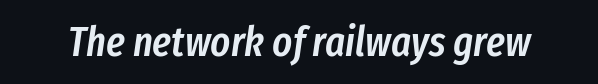
Q: Is the text bold? A: Semi-bold.
Q: Is the text italic (slanted)? A: Yes, it leans right by about 8 degrees.
Q: Is the text underlined? A: No.
Q: Is the spacing between letters normal or unusually wide? A: Normal.
Q: Width (condensed, normal, or wide)? A: Condensed.
Q: Stroke contrast? A: Low.
Q: x-height? A: Medium.
Q: Monospaced? A: No.
